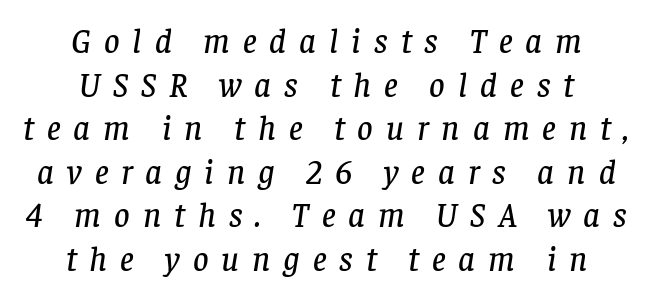
The image shows 34 px serif type, italic (leaning right); set centered, normal line spacing (1.28x), unusually wide letter spacing (+0.38 em), not underlined; low stroke contrast and a large x-height.
